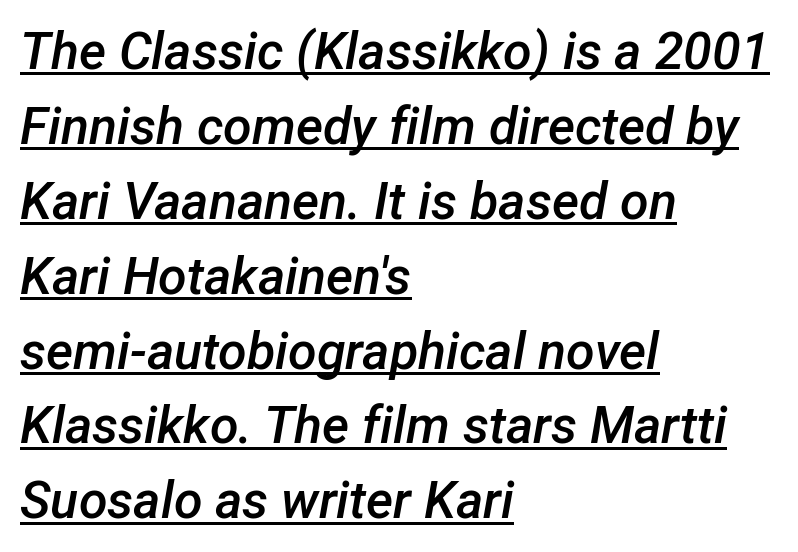
{"italic": "yes", "lean": "right", "slant_degrees": 12, "bold": "semi", "weight": "semibold", "width": "normal", "stroke_contrast": "low", "x_height": "medium", "monospaced": "no", "underline": "yes", "align": "left", "line_spacing": "normal", "line_spacing_ratio": 1.44, "letter_spacing": "normal", "letter_spacing_em": 0.0, "glyph_px": 52}
